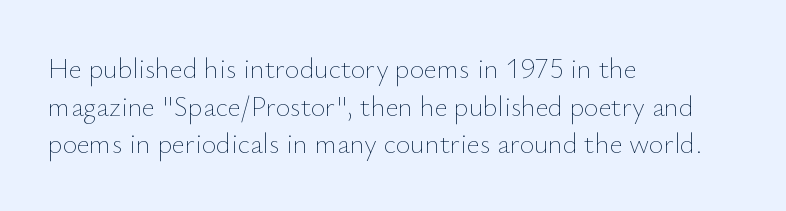
Q: Is the text bold? A: No.
Q: Is the text italic (slanted)? A: No, it is upright.
Q: Is the text underlined? A: No.
Q: How is the paragraph aligned? A: Left-aligned.
Q: Is the spacing between letters normal or unusually wide? A: Normal.
Q: Is the spacing between lines tight, normal or loose? A: Normal.
Q: Width (condensed, normal, or wide)? A: Normal.
Q: Stroke contrast? A: Low.
Q: x-height? A: Small.
Q: Monospaced? A: No.
